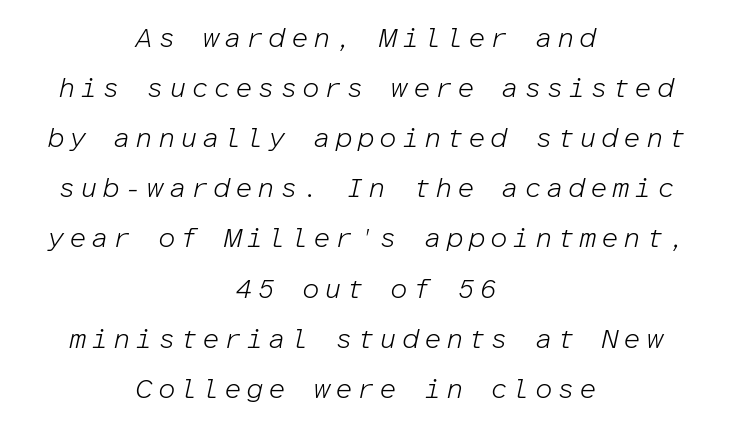
Q: Is the text bold? A: No.
Q: Is the text italic (slanted)? A: Yes, it leans right by about 12 degrees.
Q: Is the text underlined? A: No.
Q: How is the paragraph aligned? A: Centered.
Q: Width (condensed, normal, or wide)? A: Normal.
Q: Stroke contrast? A: Low.
Q: x-height? A: Medium.
Q: Monospaced? A: Yes.
